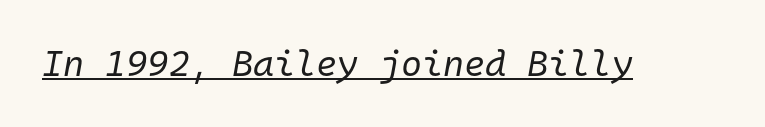
The image shows 36 px regular-weight type, italic (leaning right), monospaced; set normal letter spacing, underlined; low stroke contrast and a medium x-height.
